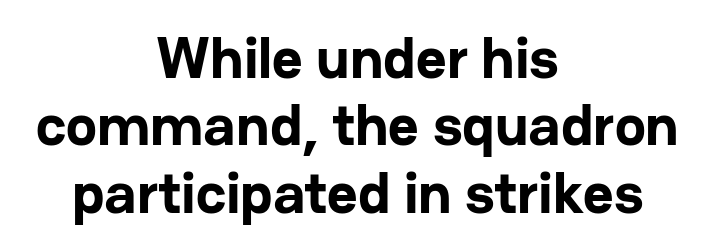
{"serif": "no", "italic": "no", "bold": "yes", "weight": "bold", "width": "normal", "stroke_contrast": "low", "x_height": "medium", "monospaced": "no", "underline": "no", "align": "center", "line_spacing": "tight", "line_spacing_ratio": 1.14, "letter_spacing": "normal", "letter_spacing_em": 0.0, "glyph_px": 59}
